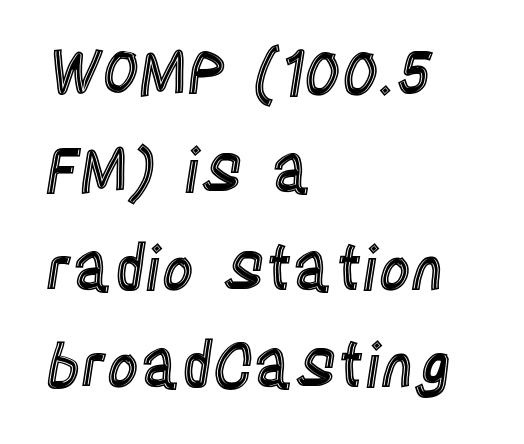
{"width": "condensed", "x_height": "large", "monospaced": "no", "underline": "no", "align": "left", "line_spacing": "normal", "line_spacing_ratio": 1.57, "letter_spacing": "normal", "letter_spacing_em": 0.0, "glyph_px": 62}
